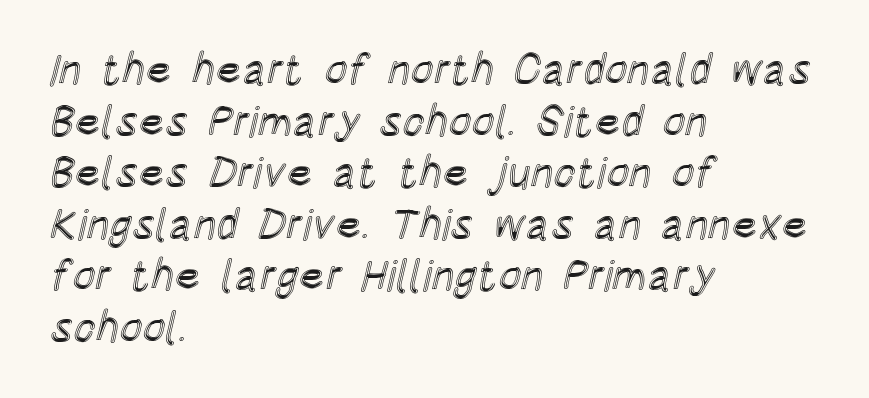
Q: Is the text italic (slanted)? A: Yes.
Q: Is the text underlined? A: No.
Q: How is the paragraph aligned? A: Left-aligned.
Q: Is the spacing between letters normal or unusually wide? A: Normal.
Q: Width (condensed, normal, or wide)? A: Condensed.
Q: x-height? A: Large.
Q: Monospaced? A: No.
